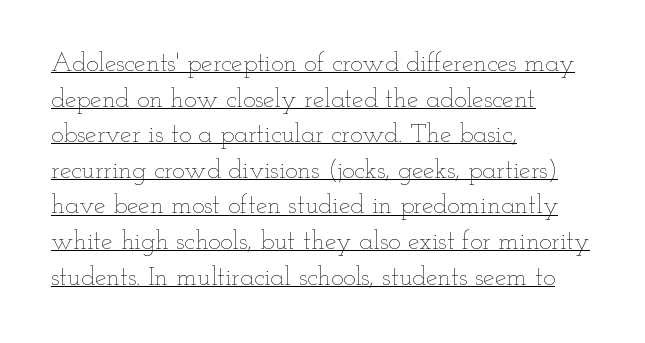
Q: Is the text bold? A: No.
Q: Is the text italic (slanted)? A: No, it is upright.
Q: Is the text underlined? A: Yes.
Q: How is the paragraph aligned? A: Left-aligned.
Q: Is the spacing between letters normal or unusually wide? A: Normal.
Q: Is the spacing between lines tight, normal or loose? A: Normal.
